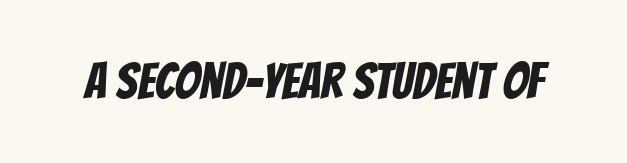
Q: Is the typeface a serif or a sans-serif typeface? A: Sans-serif.
Q: Is the text underlined? A: No.
Q: Is the spacing between letters normal or unusually wide? A: Normal.
Q: Width (condensed, normal, or wide)? A: Condensed.
Q: Stroke contrast? A: Low.
Q: x-height? A: Large.
Q: Monospaced? A: No.
